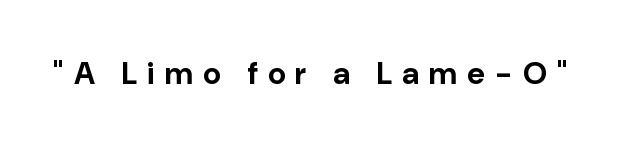
{"serif": "no", "italic": "no", "bold": "yes", "weight": "bold", "width": "normal", "stroke_contrast": "low", "x_height": "medium", "monospaced": "no", "underline": "no", "letter_spacing": "wide", "letter_spacing_em": 0.32, "glyph_px": 31}
